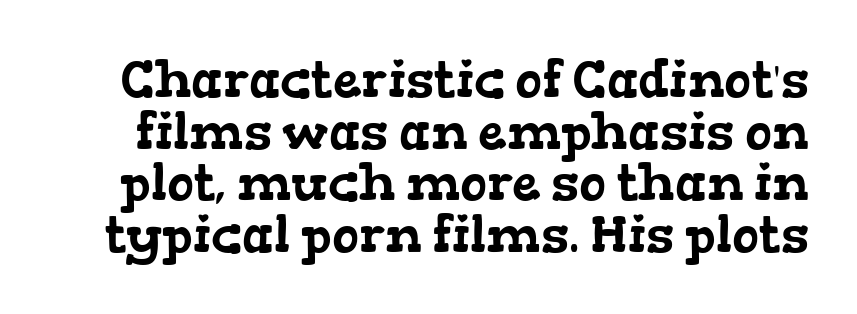
Q: Is the typeface a serif or a sans-serif typeface? A: Serif.
Q: Is the text underlined? A: No.
Q: Is the spacing between letters normal or unusually wide? A: Normal.
Q: Is the spacing between lines tight, normal or loose? A: Tight.
Q: Width (condensed, normal, or wide)? A: Wide.
Q: Stroke contrast? A: Low.
Q: x-height? A: Medium.
Q: Monospaced? A: No.
